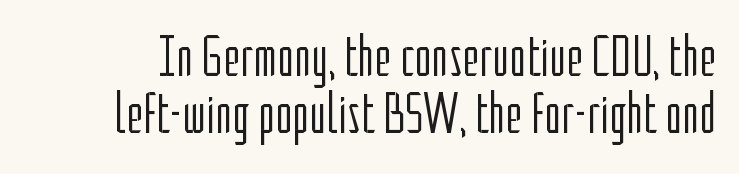
The image shows 58 px light, condensed sans-serif type, upright; set tight line spacing (0.98x), normal letter spacing, not underlined; low stroke contrast and a medium x-height.
